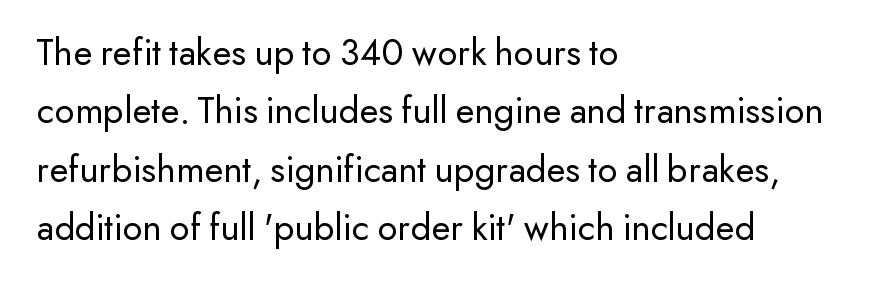
Q: Is the text bold? A: No.
Q: Is the text italic (slanted)? A: No, it is upright.
Q: Is the typeface a serif or a sans-serif typeface? A: Sans-serif.
Q: Is the text underlined? A: No.
Q: How is the paragraph aligned? A: Left-aligned.
Q: Is the spacing between letters normal or unusually wide? A: Normal.
Q: Is the spacing between lines tight, normal or loose? A: Normal.
Q: Width (condensed, normal, or wide)? A: Normal.
Q: Stroke contrast? A: Low.
Q: x-height? A: Small.
Q: Monospaced? A: No.
